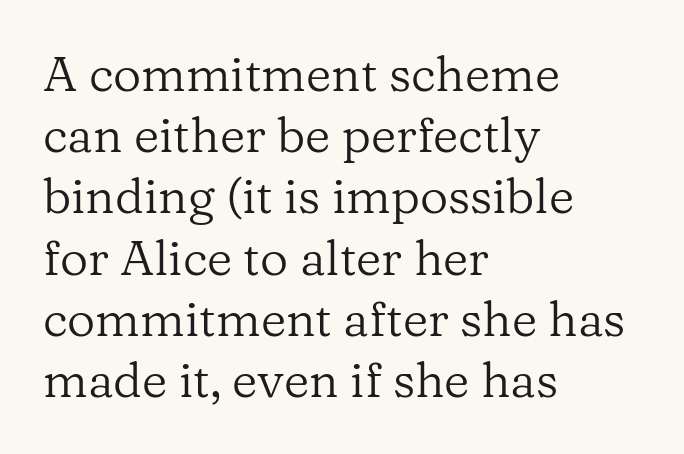
{"serif": "yes", "italic": "no", "bold": "no", "weight": "regular", "width": "normal", "stroke_contrast": "low", "x_height": "medium", "monospaced": "no", "underline": "no", "align": "left", "line_spacing": "normal", "line_spacing_ratio": 1.25, "letter_spacing": "normal", "letter_spacing_em": 0.0, "glyph_px": 49}
